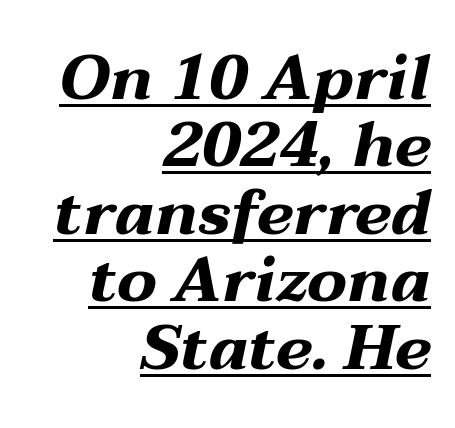
{"italic": "yes", "lean": "right", "slant_degrees": 12, "bold": "yes", "weight": "bold", "width": "wide", "stroke_contrast": "medium", "x_height": "medium", "monospaced": "no", "underline": "yes", "align": "right", "line_spacing": "tight", "line_spacing_ratio": 1.07, "letter_spacing": "normal", "letter_spacing_em": 0.0, "glyph_px": 63}
